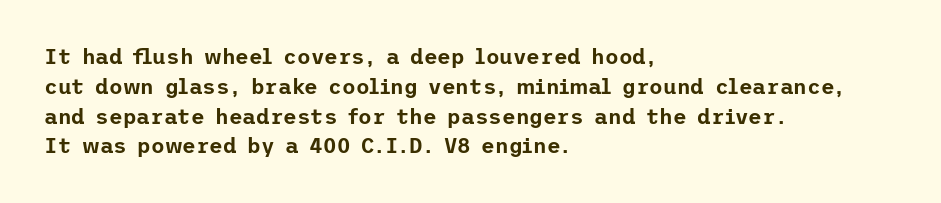
{"italic": "no", "underline": "no", "align": "left", "line_spacing": "normal", "line_spacing_ratio": 1.42, "letter_spacing": "normal", "letter_spacing_em": 0.0, "glyph_px": 21}
